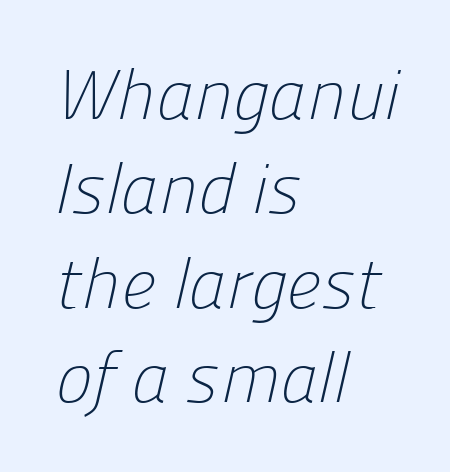
The image shows 70 px light sans-serif type; set left-aligned, normal line spacing (1.35x), normal letter spacing, not underlined; low stroke contrast and a medium x-height.
